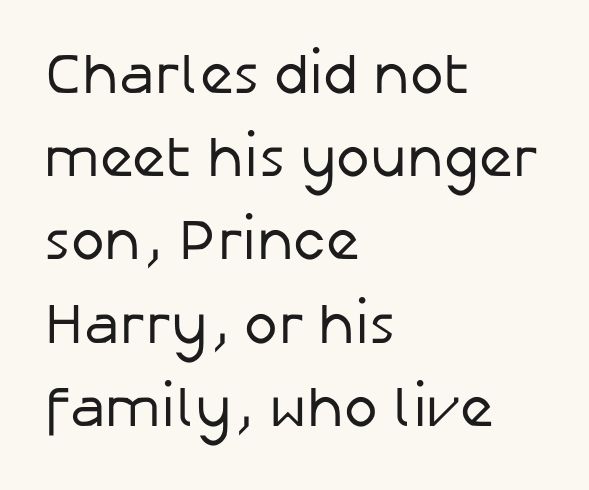
{"serif": "no", "italic": "no", "bold": "no", "weight": "regular", "width": "normal", "stroke_contrast": "low", "x_height": "medium", "monospaced": "no", "underline": "no", "align": "left", "line_spacing": "normal", "line_spacing_ratio": 1.46, "letter_spacing": "normal", "letter_spacing_em": 0.0, "glyph_px": 57}
